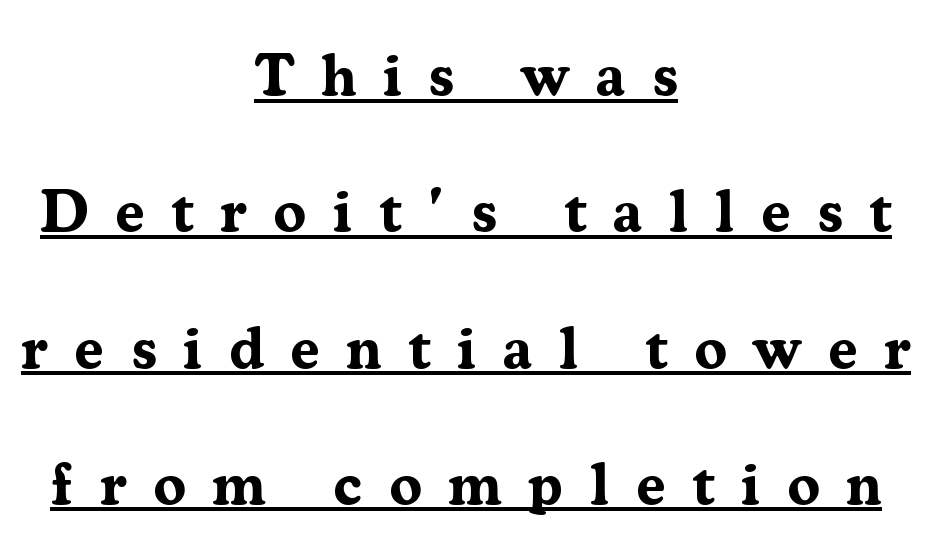
The image shows 59 px bold serif type, upright; set centered, loose line spacing (2.31x), unusually wide letter spacing (+0.45 em), underlined; medium stroke contrast and a medium x-height.
